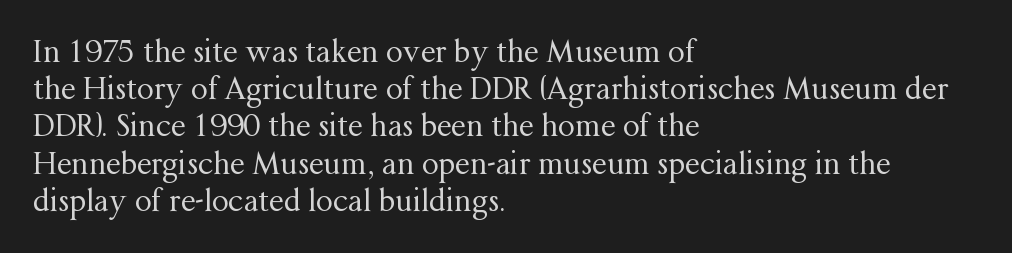
The image shows 30 px regular-weight serif type, upright; set left-aligned, line spacing 1.24x, normal letter spacing, not underlined; medium stroke contrast and a medium x-height.
